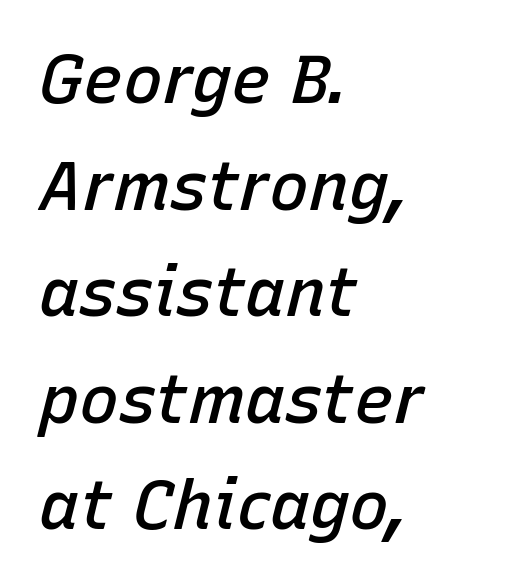
The characters look somewhat weighty, a semibold short of true bold. The whole block is typeset with a tilt. A student would call this left alignment; a typographer would say flush left, rag right. Descenders are the only things crossing below the line. Notice how descenders clear the ascenders below comfortably — that's standard leading. Spacing verdict: proportional, widths tailored to each character.
